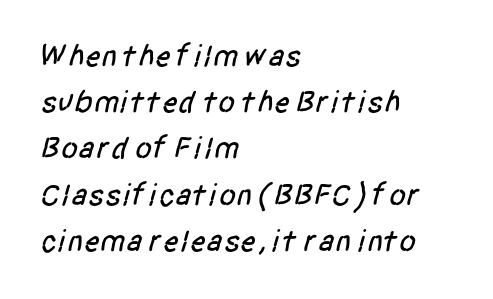
{"serif": "no", "width": "condensed", "stroke_contrast": "low", "x_height": "large", "monospaced": "no", "underline": "no", "align": "left", "line_spacing": "normal", "line_spacing_ratio": 1.49, "letter_spacing": "normal", "letter_spacing_em": 0.0, "glyph_px": 31}
